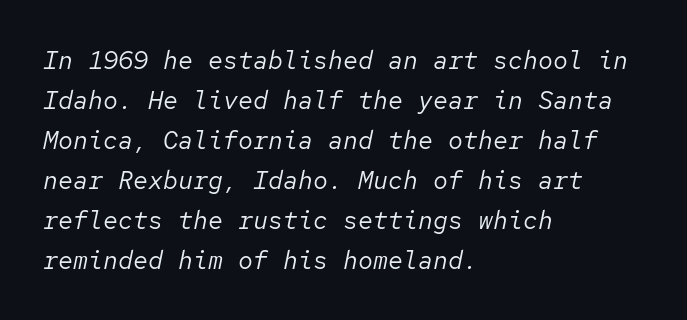
{"italic": "yes", "lean": "right", "slant_degrees": 12, "bold": "no", "underline": "no", "align": "left", "line_spacing": "normal", "line_spacing_ratio": 1.6, "letter_spacing": "normal", "letter_spacing_em": 0.0, "glyph_px": 25}
